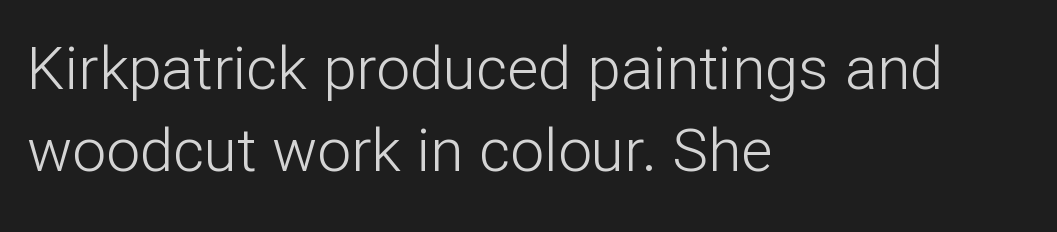
Q: Is the text bold? A: No.
Q: Is the text italic (slanted)? A: No, it is upright.
Q: Is the typeface a serif or a sans-serif typeface? A: Sans-serif.
Q: Is the text underlined? A: No.
Q: How is the paragraph aligned? A: Left-aligned.
Q: Is the spacing between letters normal or unusually wide? A: Normal.
Q: Is the spacing between lines tight, normal or loose? A: Normal.
Q: Width (condensed, normal, or wide)? A: Normal.
Q: Stroke contrast? A: Low.
Q: x-height? A: Medium.
Q: Monospaced? A: No.
